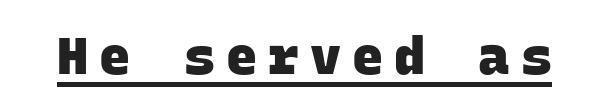
Here the glyphs are tracked loosely, breaking word shapes into spaced letters. Check the space under the baseline: a stroke is drawn there. The letters march in equal steps, a hallmark of fixed-pitch type. Stroke terminals: plain, sans-serif.
